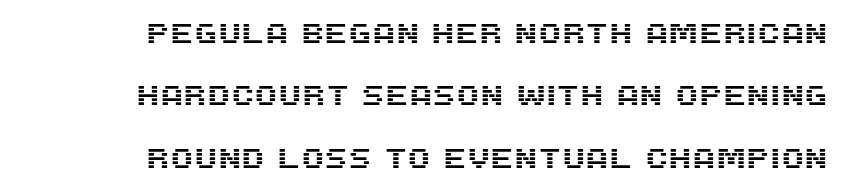
Q: Is the text italic (slanted)? A: No, it is upright.
Q: Is the text underlined? A: No.
Q: How is the paragraph aligned? A: Right-aligned.
Q: Is the spacing between letters normal or unusually wide? A: Normal.
Q: Is the spacing between lines tight, normal or loose? A: Loose.
